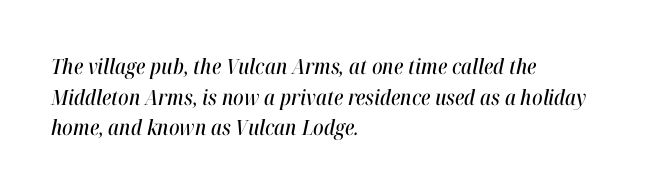
Q: Is the text italic (slanted)? A: Yes, it leans right by about 12 degrees.
Q: Is the text underlined? A: No.
Q: How is the paragraph aligned? A: Left-aligned.
Q: Is the spacing between letters normal or unusually wide? A: Normal.
Q: Is the spacing between lines tight, normal or loose? A: Normal.
